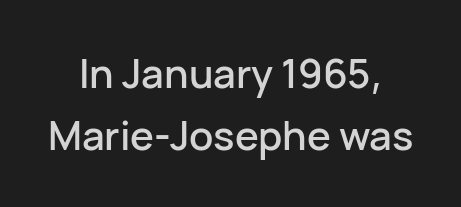
{"serif": "no", "italic": "no", "width": "normal", "stroke_contrast": "low", "x_height": "medium", "monospaced": "no", "underline": "no", "align": "center", "line_spacing": "normal", "line_spacing_ratio": 1.55, "letter_spacing": "normal", "letter_spacing_em": 0.0, "glyph_px": 40}
